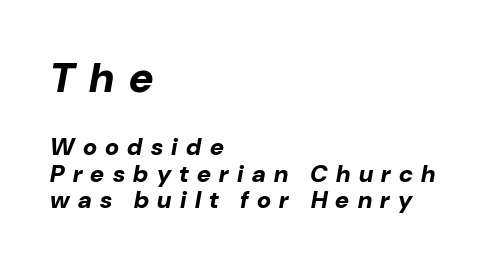
Q: Is the text bold? A: Yes.
Q: Is the text italic (slanted)? A: Yes, it leans right by about 10 degrees.
Q: Is the text underlined? A: No.
Q: How is the paragraph aligned? A: Left-aligned.
Q: Is the spacing between letters normal or unusually wide? A: Unusually wide.
Q: Is the spacing between lines tight, normal or loose? A: Tight.
Q: Which block of text is set in a larger size, the first (top) or the second (bottom)? A: The first (top) one.
Q: Width (condensed, normal, or wide)? A: Normal.
Q: Stroke contrast? A: Low.
Q: x-height? A: Medium.
Q: Monospaced? A: No.
